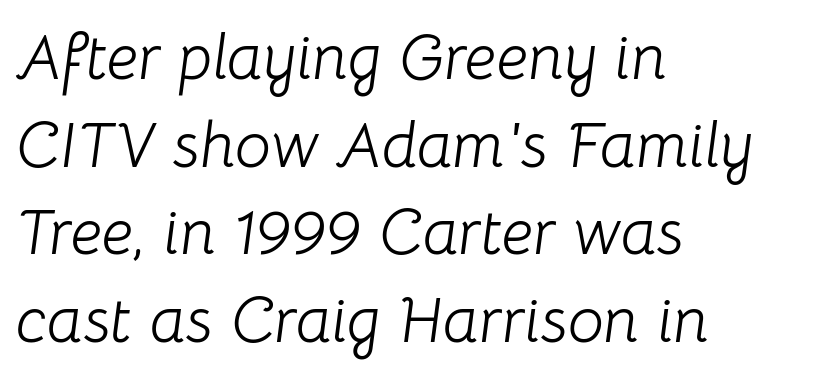
The image shows 64 px light type, italic (leaning right); set left-aligned, normal line spacing (1.37x), normal letter spacing, not underlined; low stroke contrast and a medium x-height.
